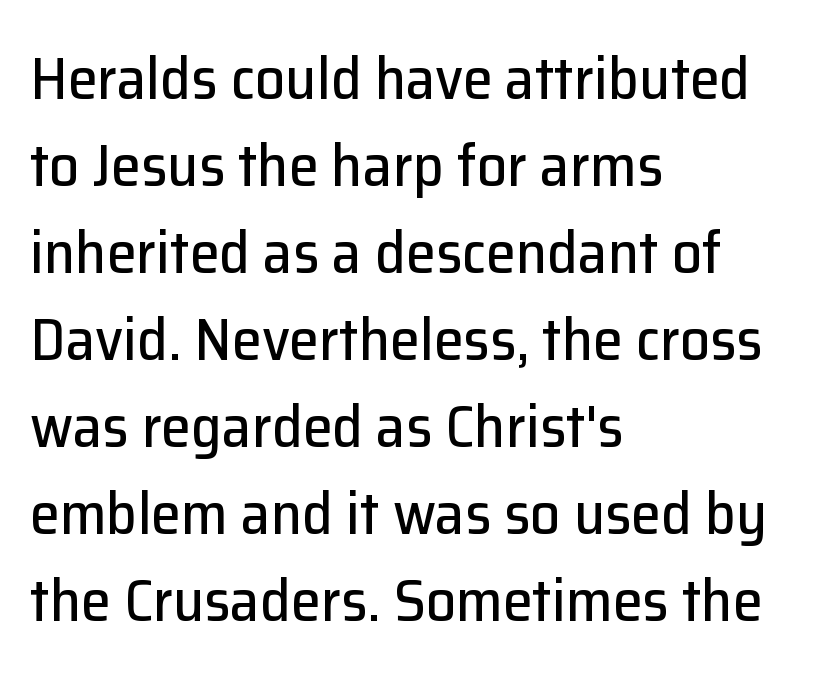
Q: Is the text italic (slanted)? A: No, it is upright.
Q: Is the typeface a serif or a sans-serif typeface? A: Sans-serif.
Q: Is the text underlined? A: No.
Q: How is the paragraph aligned? A: Left-aligned.
Q: Is the spacing between letters normal or unusually wide? A: Normal.
Q: Is the spacing between lines tight, normal or loose? A: Normal.
Q: Width (condensed, normal, or wide)? A: Normal.
Q: Stroke contrast? A: Low.
Q: x-height? A: Medium.
Q: Monospaced? A: No.
